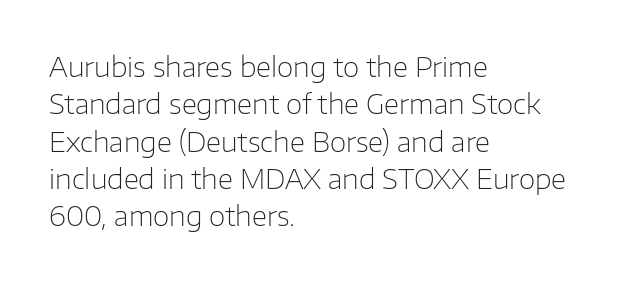
Q: Is the text bold? A: No.
Q: Is the text italic (slanted)? A: No, it is upright.
Q: Is the text underlined? A: No.
Q: How is the paragraph aligned? A: Left-aligned.
Q: Is the spacing between letters normal or unusually wide? A: Normal.
Q: Is the spacing between lines tight, normal or loose? A: Normal.
